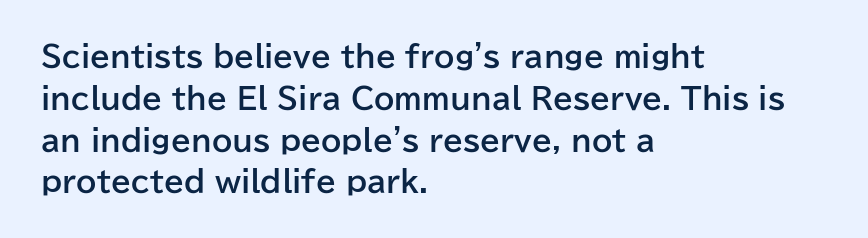
Q: Is the text bold? A: Yes.
Q: Is the text italic (slanted)? A: No, it is upright.
Q: Is the typeface a serif or a sans-serif typeface? A: Sans-serif.
Q: Is the text underlined? A: No.
Q: How is the paragraph aligned? A: Left-aligned.
Q: Is the spacing between letters normal or unusually wide? A: Normal.
Q: Is the spacing between lines tight, normal or loose? A: Normal.
Q: Width (condensed, normal, or wide)? A: Normal.
Q: Stroke contrast? A: Low.
Q: x-height? A: Medium.
Q: Monospaced? A: No.
